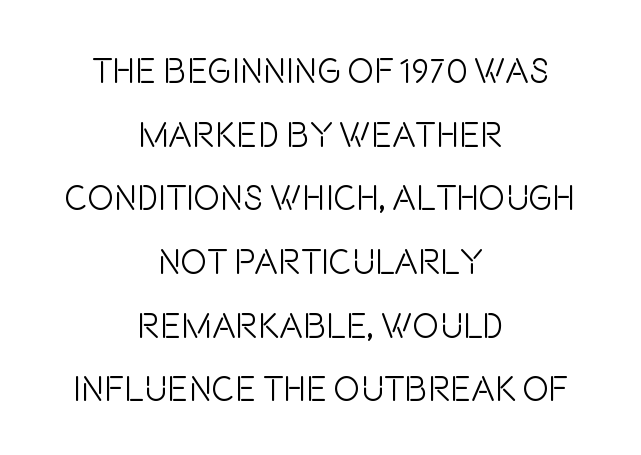
Q: Is the text bold? A: No.
Q: Is the text italic (slanted)? A: No, it is upright.
Q: Is the typeface a serif or a sans-serif typeface? A: Sans-serif.
Q: Is the text underlined? A: No.
Q: How is the paragraph aligned? A: Centered.
Q: Is the spacing between letters normal or unusually wide? A: Normal.
Q: Width (condensed, normal, or wide)? A: Condensed.
Q: Stroke contrast? A: Low.
Q: x-height? A: Large.
Q: Monospaced? A: No.
